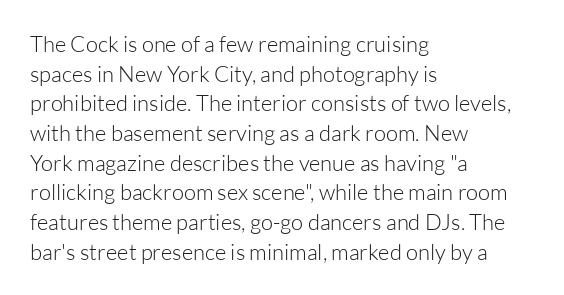
{"italic": "no", "bold": "no", "underline": "no", "align": "left", "line_spacing": "normal", "line_spacing_ratio": 1.35, "letter_spacing": "normal", "letter_spacing_em": 0.0, "glyph_px": 22}
